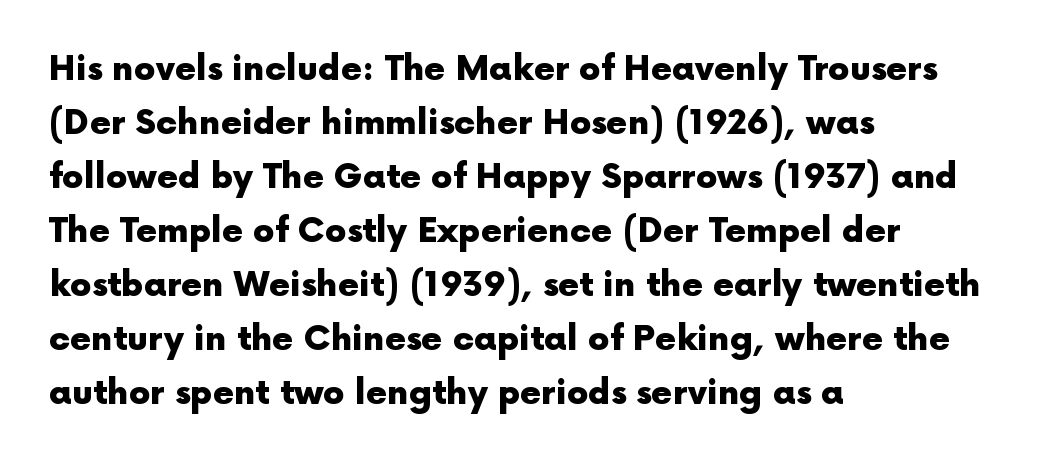
Q: Is the text bold? A: Yes.
Q: Is the text italic (slanted)? A: No, it is upright.
Q: Is the typeface a serif or a sans-serif typeface? A: Sans-serif.
Q: Is the text underlined? A: No.
Q: How is the paragraph aligned? A: Left-aligned.
Q: Is the spacing between letters normal or unusually wide? A: Normal.
Q: Is the spacing between lines tight, normal or loose? A: Normal.
Q: Width (condensed, normal, or wide)? A: Normal.
Q: x-height? A: Medium.
Q: Monospaced? A: No.
